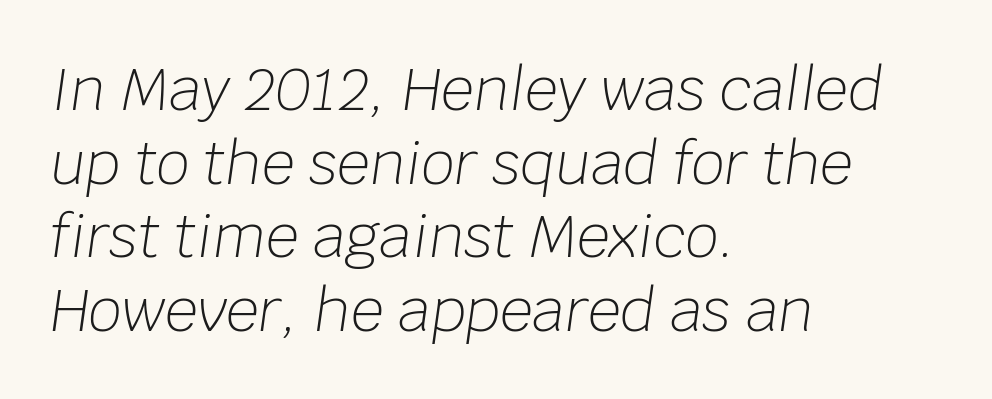
The image shows 58 px light type, italic (leaning right); set left-aligned, normal line spacing (1.27x), normal letter spacing, not underlined; low stroke contrast and a large x-height.
